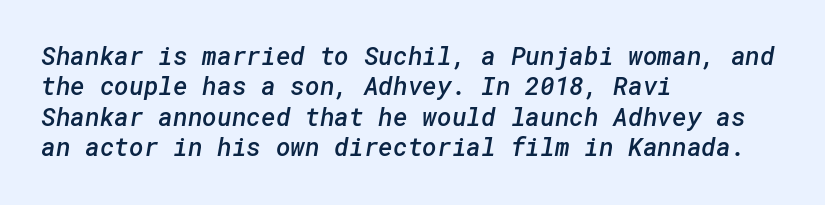
The image shows 25 px text type; set left-aligned, line spacing 1.22x, normal letter spacing, not underlined.
